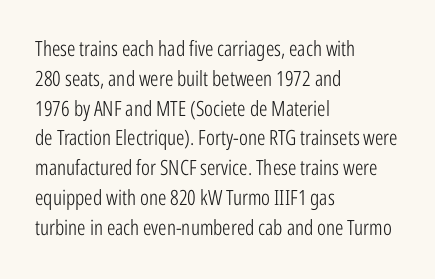
The image shows 21 px text type, upright; set left-aligned, normal line spacing (1.42x), normal letter spacing, not underlined.
